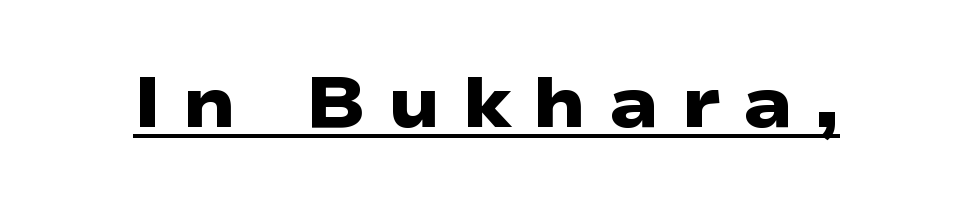
The image shows 72 px heavy, wide sans-serif type; set unusually wide letter spacing (+0.3 em), underlined; low stroke contrast and a medium x-height.
